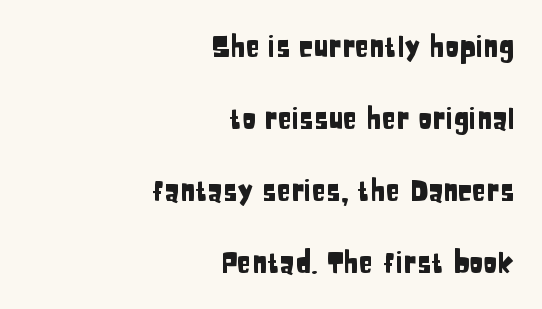
Q: Is the text italic (slanted)? A: No, it is upright.
Q: Is the typeface a serif or a sans-serif typeface? A: Sans-serif.
Q: Is the text underlined? A: No.
Q: How is the paragraph aligned? A: Right-aligned.
Q: Is the spacing between letters normal or unusually wide? A: Normal.
Q: Is the spacing between lines tight, normal or loose? A: Loose.
Q: Width (condensed, normal, or wide)? A: Condensed.
Q: Stroke contrast? A: Low.
Q: x-height? A: Large.
Q: Monospaced? A: No.
